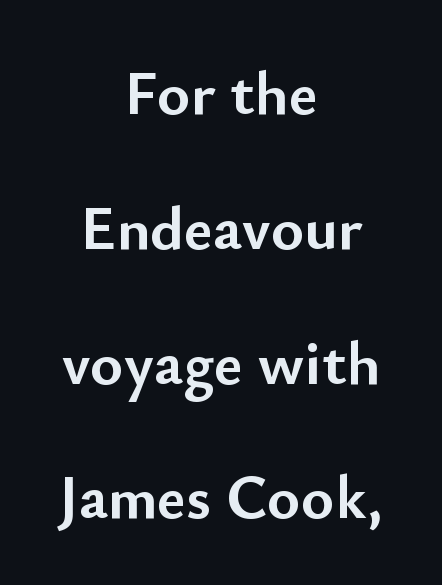
The image shows 63 px semibold sans-serif type, upright; set centered, loose line spacing (2.14x), normal letter spacing, not underlined; low stroke contrast and a small x-height.
